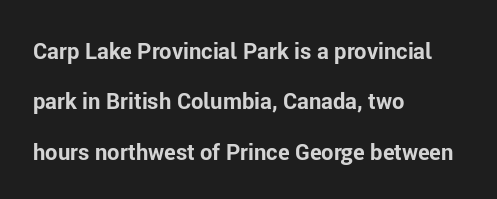
The image shows 22 px bold type, upright; set left-aligned, loose line spacing (2.29x), normal letter spacing, not underlined.
